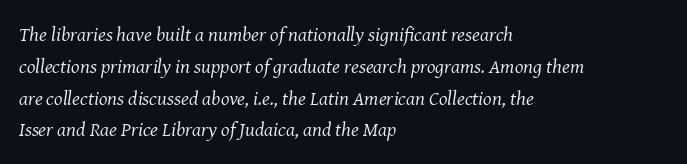
The image shows 20 px text type, italic (leaning right); set left-aligned, normal line spacing (1.59x), normal letter spacing, not underlined.
